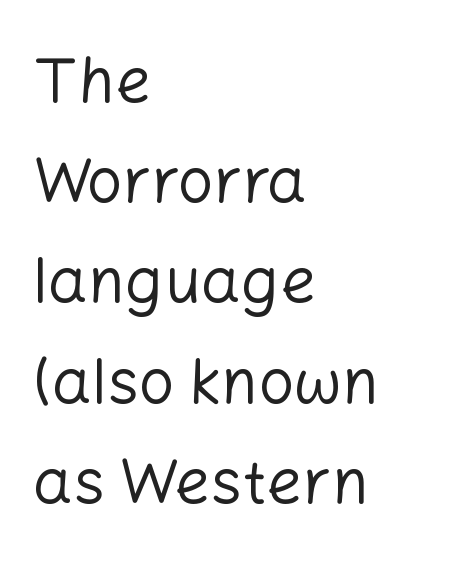
The space between consecutive lines is moderate. Check where the strokes stop: nothing finishes them off — pure sans. The text block is weighted toward the left margin, trailing off unevenly rightward. Stroke thickness stays within the range of a standard reading face or lighter. These lines were composed using upright roman letters.
